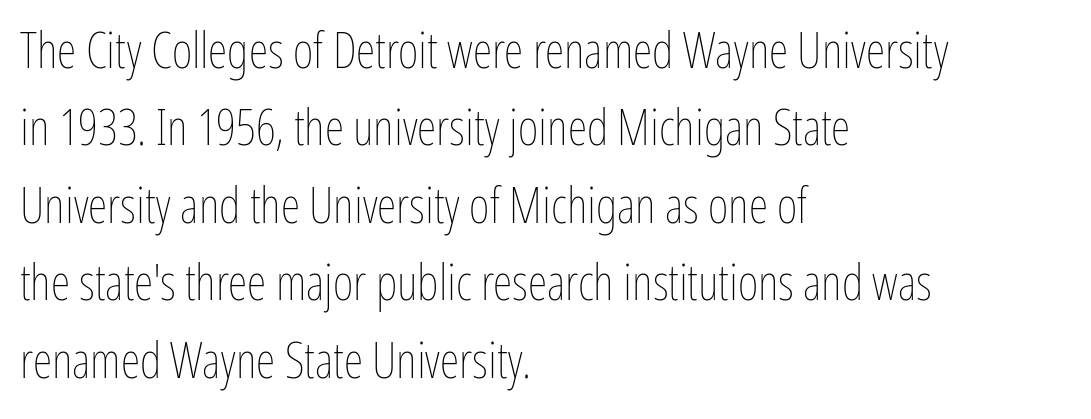
Q: Is the text bold? A: No.
Q: Is the text italic (slanted)? A: No, it is upright.
Q: Is the text underlined? A: No.
Q: How is the paragraph aligned? A: Left-aligned.
Q: Is the spacing between letters normal or unusually wide? A: Normal.
Q: Is the spacing between lines tight, normal or loose? A: Normal.
Q: Width (condensed, normal, or wide)? A: Condensed.
Q: Stroke contrast? A: Low.
Q: x-height? A: Medium.
Q: Monospaced? A: No.
